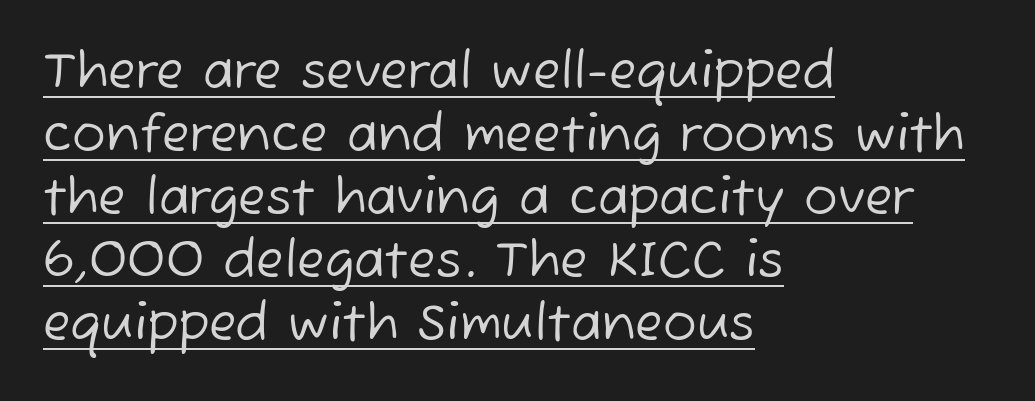
{"serif": "no", "bold": "no", "weight": "regular", "width": "normal", "stroke_contrast": "low", "x_height": "medium", "monospaced": "no", "underline": "yes", "align": "left", "line_spacing": "normal", "line_spacing_ratio": 1.26, "letter_spacing": "normal", "letter_spacing_em": 0.0, "glyph_px": 50}
